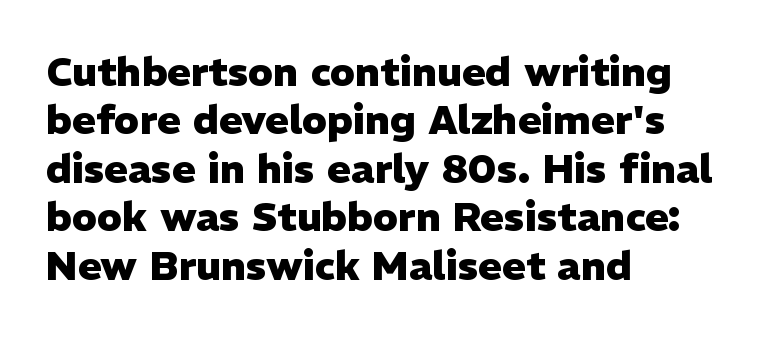
{"serif": "no", "italic": "no", "bold": "yes", "weight": "heavy", "width": "normal", "stroke_contrast": "low", "x_height": "medium", "monospaced": "no", "underline": "no", "align": "left", "line_spacing_ratio": 1.21, "letter_spacing": "normal", "letter_spacing_em": 0.0, "glyph_px": 40}
